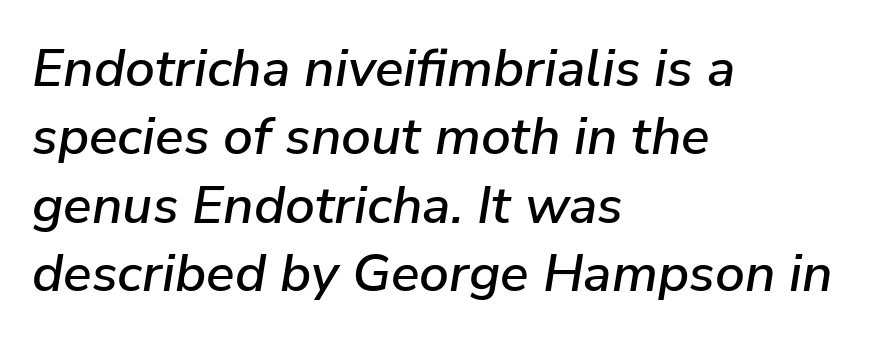
{"italic": "yes", "lean": "right", "slant_degrees": 9, "width": "normal", "stroke_contrast": "low", "x_height": "medium", "monospaced": "no", "underline": "no", "align": "left", "line_spacing": "normal", "line_spacing_ratio": 1.29, "letter_spacing": "normal", "letter_spacing_em": 0.0, "glyph_px": 53}
